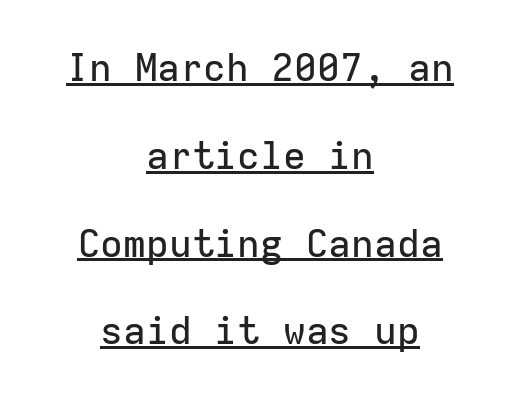
The image shows 38 px sans-serif type, upright, monospaced; set centered, loose line spacing (2.31x), normal letter spacing, underlined; low stroke contrast and a medium x-height.
